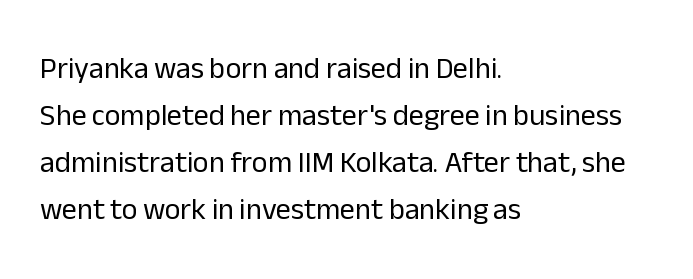
Spacing between characters is what you'd get straight out of the box. Underlining? Definitely not there. Line beginnings align vertically; line endings do not. Posture: straight, roman, zero tilt.
